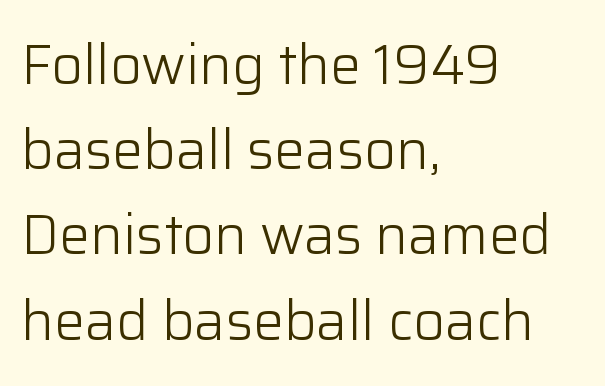
{"serif": "no", "italic": "no", "bold": "no", "weight": "light", "width": "normal", "stroke_contrast": "low", "x_height": "medium", "monospaced": "no", "underline": "no", "align": "left", "line_spacing": "normal", "line_spacing_ratio": 1.55, "letter_spacing": "normal", "letter_spacing_em": 0.0, "glyph_px": 55}
